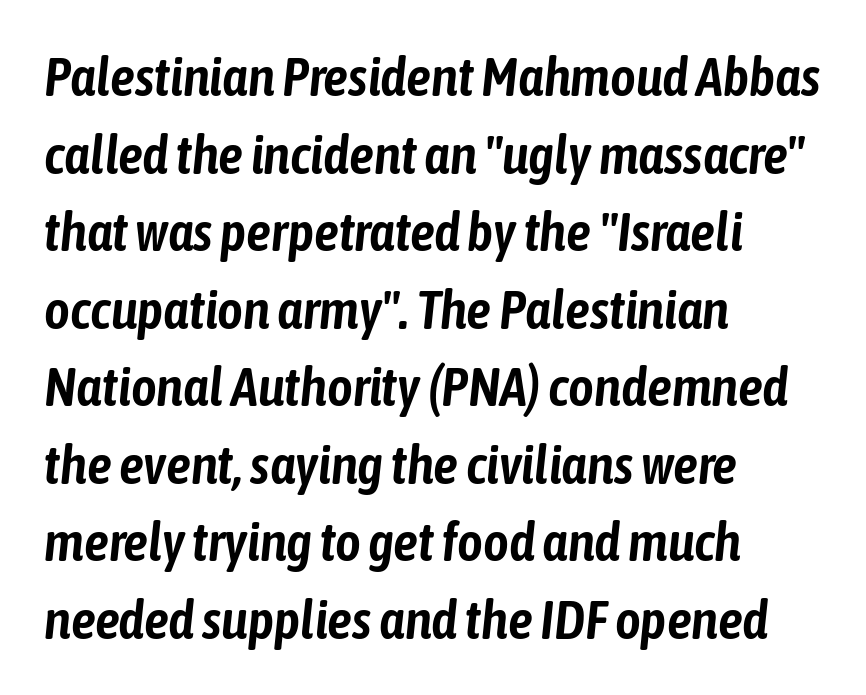
{"italic": "yes", "lean": "right", "slant_degrees": 6, "width": "condensed", "stroke_contrast": "low", "x_height": "medium", "monospaced": "no", "underline": "no", "align": "left", "line_spacing": "normal", "line_spacing_ratio": 1.41, "letter_spacing": "normal", "letter_spacing_em": 0.0, "glyph_px": 55}
